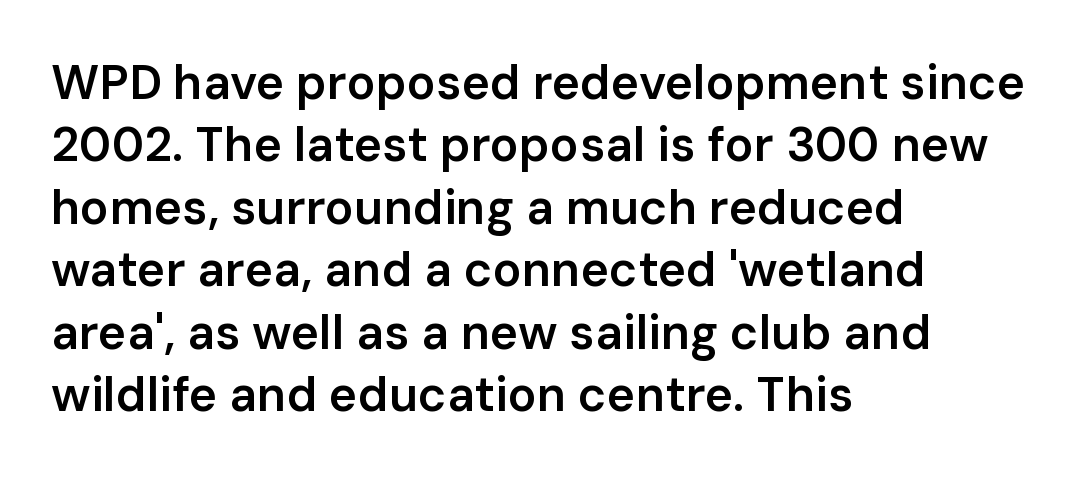
{"serif": "no", "italic": "no", "bold": "semi", "weight": "semibold", "width": "normal", "stroke_contrast": "low", "x_height": "medium", "monospaced": "no", "underline": "no", "align": "left", "line_spacing": "normal", "line_spacing_ratio": 1.3, "letter_spacing": "normal", "letter_spacing_em": 0.0, "glyph_px": 48}
